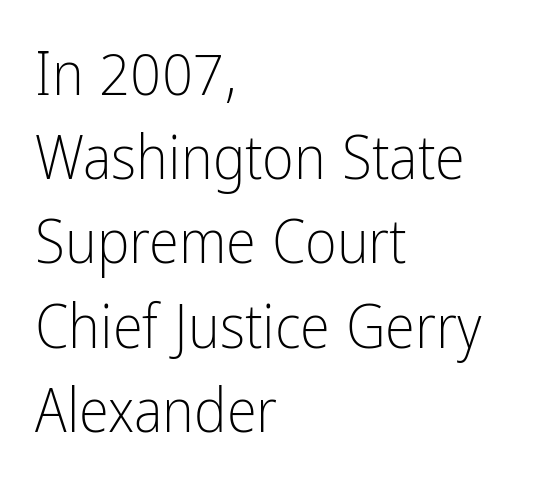
The image shows 61 px light, condensed sans-serif type, upright; set left-aligned, normal line spacing (1.38x), normal letter spacing, not underlined; low stroke contrast and a medium x-height.
